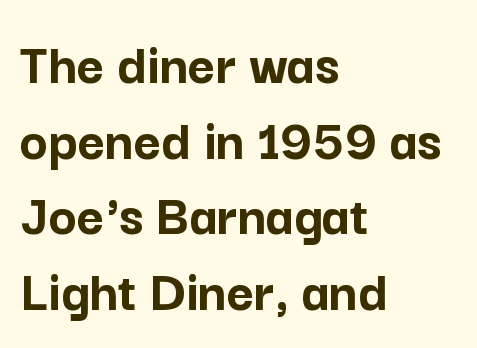
The image shows 59 px semibold sans-serif type, upright; set left-aligned, normal line spacing (1.28x), normal letter spacing, not underlined; low stroke contrast and a medium x-height.
